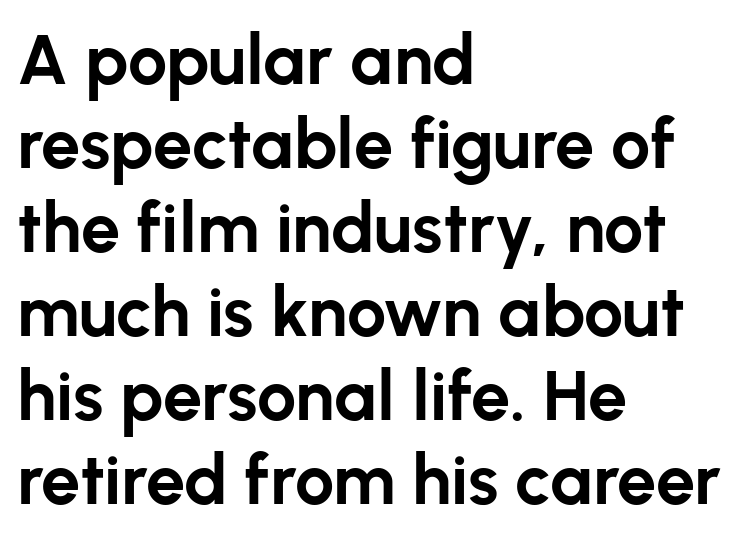
{"serif": "no", "italic": "no", "bold": "yes", "weight": "bold", "width": "normal", "stroke_contrast": "low", "x_height": "medium", "monospaced": "no", "underline": "no", "align": "left", "line_spacing_ratio": 1.2, "letter_spacing": "normal", "letter_spacing_em": 0.0, "glyph_px": 70}
